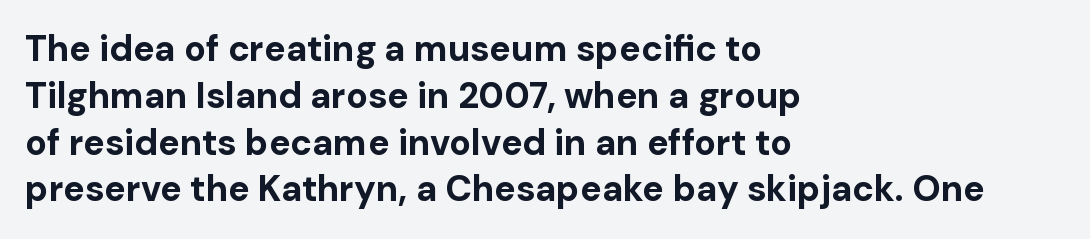
This sample uses plain, unmodified letter spacing. The paragraph shown leans on its left margin. The rendering shows plain stroke endings on the letterforms — a sans-serif design. Lines of text with bare space underneath. What weight is shown? A full bold with thick strokes. The rows are spaced the way most documents space them.
